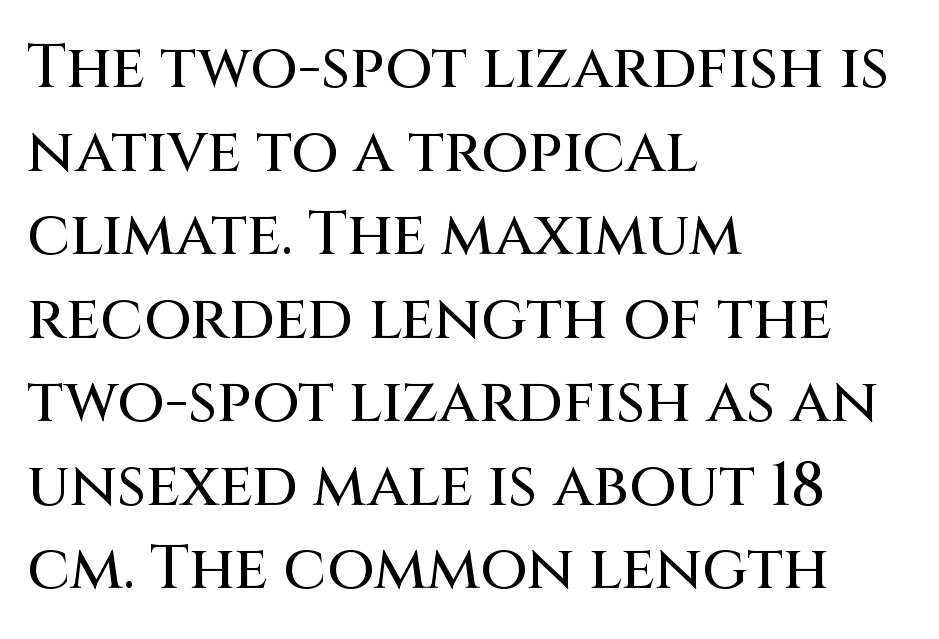
Line starts are locked; line ends wander. Anything drawn beneath the words? Only blank space. The letterforms sit shoulder to shoulder at normal distance. What kind of face is this? One without serifs — a sans. Evenly set lines give the paragraph a standard silhouette. Does the lettering tilt? It doesn't — this is upright.
